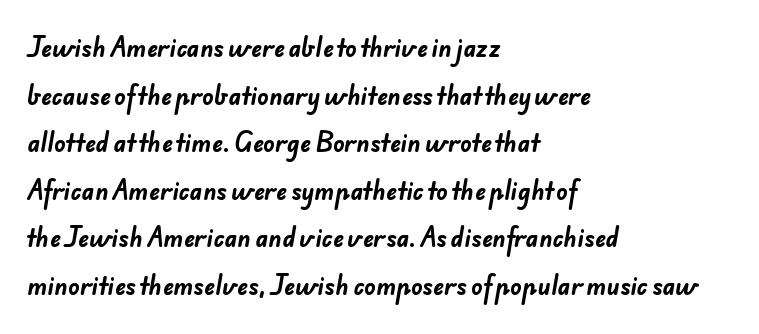
Q: Is the text bold? A: Yes.
Q: Is the text underlined? A: No.
Q: How is the paragraph aligned? A: Left-aligned.
Q: Is the spacing between letters normal or unusually wide? A: Normal.
Q: Is the spacing between lines tight, normal or loose? A: Loose.
